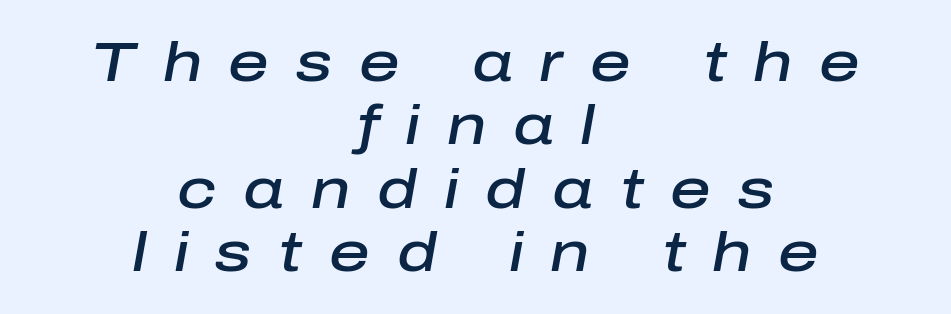
Q: Is the text bold? A: Semi-bold.
Q: Is the text italic (slanted)? A: Yes, it leans right by about 10 degrees.
Q: Is the text underlined? A: No.
Q: How is the paragraph aligned? A: Centered.
Q: Is the spacing between letters normal or unusually wide? A: Unusually wide.
Q: Is the spacing between lines tight, normal or loose? A: Tight.
Q: Width (condensed, normal, or wide)? A: Normal.
Q: Stroke contrast? A: Low.
Q: x-height? A: Medium.
Q: Monospaced? A: No.
